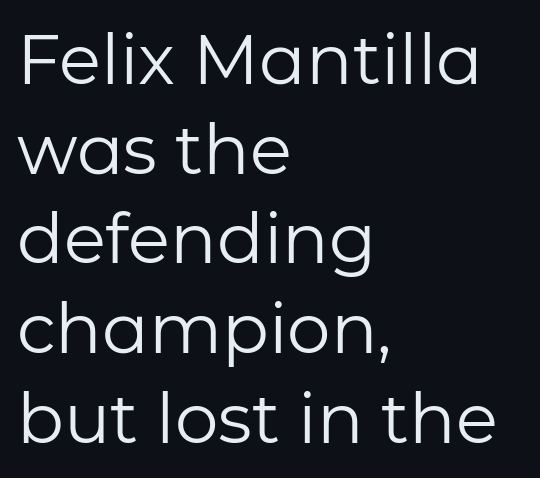
{"serif": "no", "italic": "no", "bold": "no", "weight": "regular", "width": "normal", "stroke_contrast": "low", "x_height": "medium", "monospaced": "no", "underline": "no", "align": "left", "line_spacing": "normal", "line_spacing_ratio": 1.3, "letter_spacing": "normal", "letter_spacing_em": 0.0, "glyph_px": 69}
